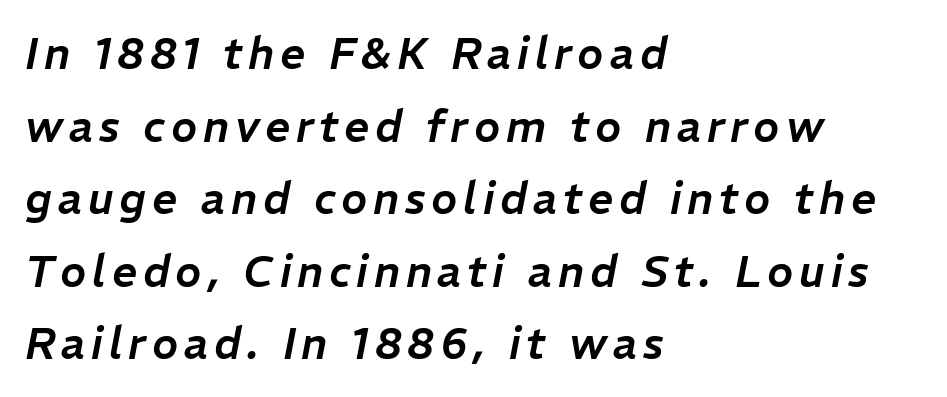
Q: Is the text italic (slanted)? A: Yes, it leans right by about 11 degrees.
Q: Is the text underlined? A: No.
Q: How is the paragraph aligned? A: Left-aligned.
Q: Is the spacing between lines tight, normal or loose? A: Normal.
Q: Width (condensed, normal, or wide)? A: Normal.
Q: Stroke contrast? A: Low.
Q: x-height? A: Medium.
Q: Monospaced? A: No.
